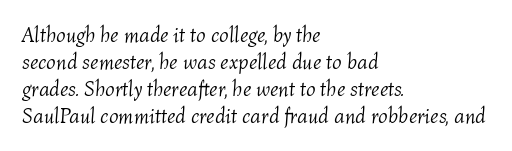
The strip under each line holds only bare page. Weight: in the light-to-regular range. The passage shown stacks its lines at a standard gap. Rendered with sloped, italic letterforms.
